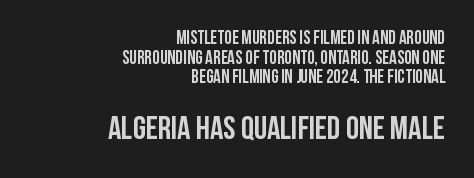
Q: Is the text bold? A: Yes.
Q: Is the text italic (slanted)? A: No, it is upright.
Q: Is the typeface a serif or a sans-serif typeface? A: Sans-serif.
Q: Is the text underlined? A: No.
Q: How is the paragraph aligned? A: Right-aligned.
Q: Is the spacing between letters normal or unusually wide? A: Normal.
Q: Is the spacing between lines tight, normal or loose? A: Tight.
Q: Which block of text is set in a larger size, the first (top) or the second (bottom)? A: The second (bottom) one.
Q: Width (condensed, normal, or wide)? A: Condensed.
Q: Stroke contrast? A: Low.
Q: x-height? A: Large.
Q: Monospaced? A: No.
